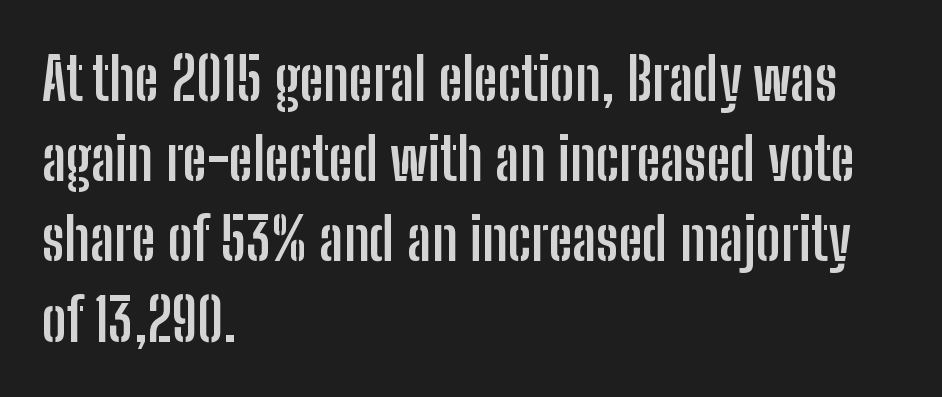
Each line starts at the same left margin while the right side varies. Only glyphs here, with clear space below each row. Caption: standard tracking, unaltered. In terms of weight, the rendering is a true, heavy bold. These lines are rendered in a variable-pitch font.
